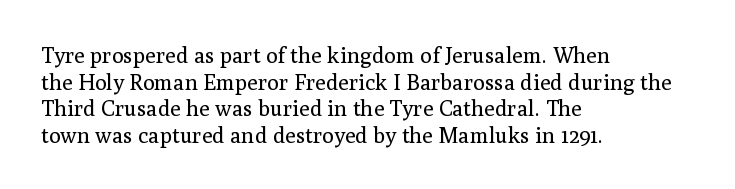
The image shows 22 px text type, upright; set left-aligned, line spacing 1.21x, normal letter spacing, not underlined.
